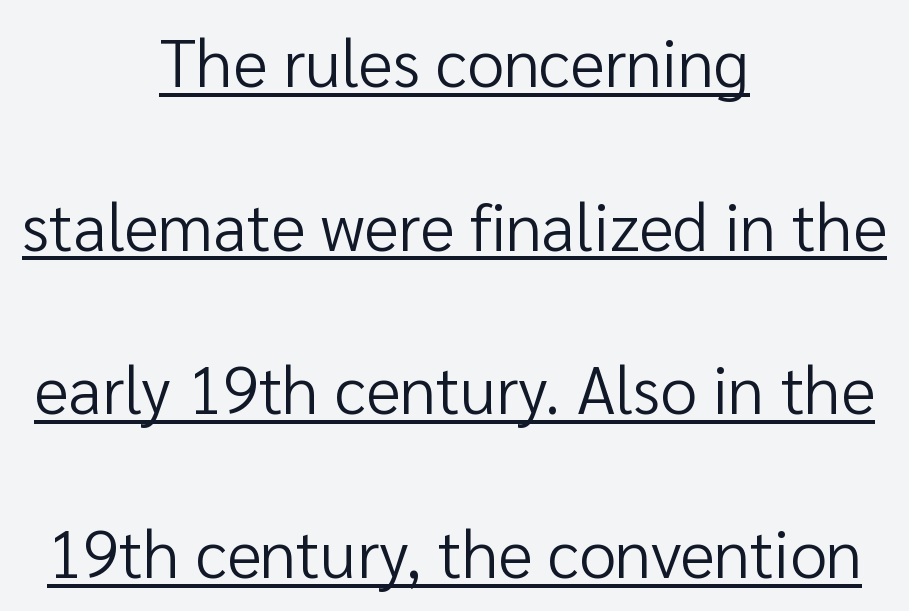
The rendering uses natural spacing where letterforms have individual widths. Letters have the restrained weight of plain body copy at most. This sample uses a sans-serif face. Nobody touched the tracking dial on this one. Every character sits straight up, as roman type does. The sample's only ornament is a line tracing under the words.
